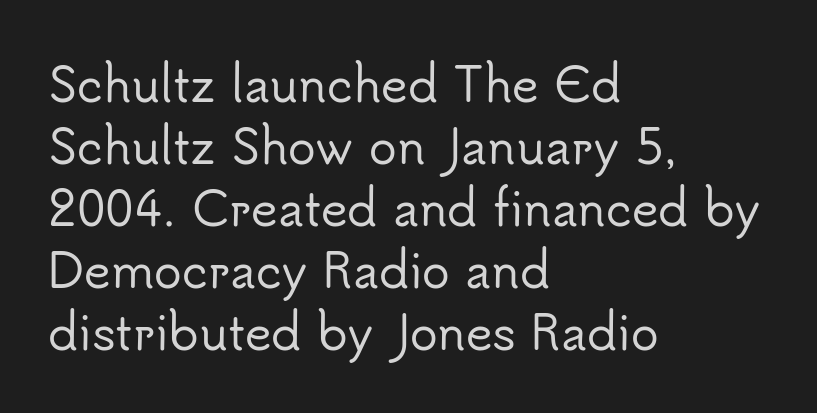
The image shows 46 px sans-serif type, upright; set left-aligned, normal line spacing (1.35x), normal letter spacing, not underlined; low stroke contrast and a small x-height.
